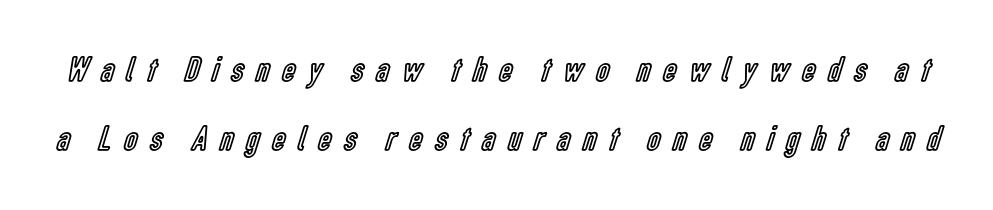
A bare baseline throughout the passage. Whoever set this chose breathing room over compactness in the vertical rhythm. A typesetter would call this proportional, since set widths differ per character.
